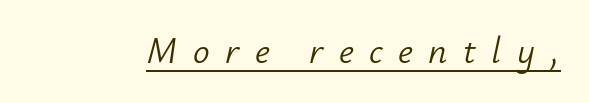
Q: Is the text bold? A: No.
Q: Is the text italic (slanted)? A: Yes, it leans right by about 12 degrees.
Q: Is the text underlined? A: Yes.
Q: Is the spacing between letters normal or unusually wide? A: Unusually wide.
Q: Width (condensed, normal, or wide)? A: Normal.
Q: Stroke contrast? A: Low.
Q: x-height? A: Small.
Q: Monospaced? A: No.
